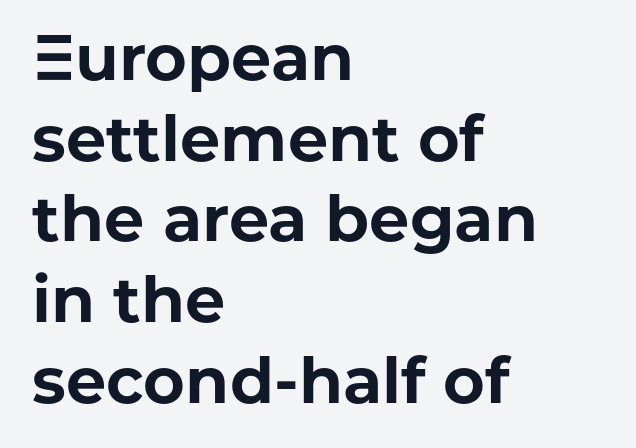
Baseline-to-baseline distance is the conventional proportion of letter height. The face used here has the dense, thick strokes of a bold. The glyphs in this specimen are sans serif. Glance below the letters and you will spot only blank space.
